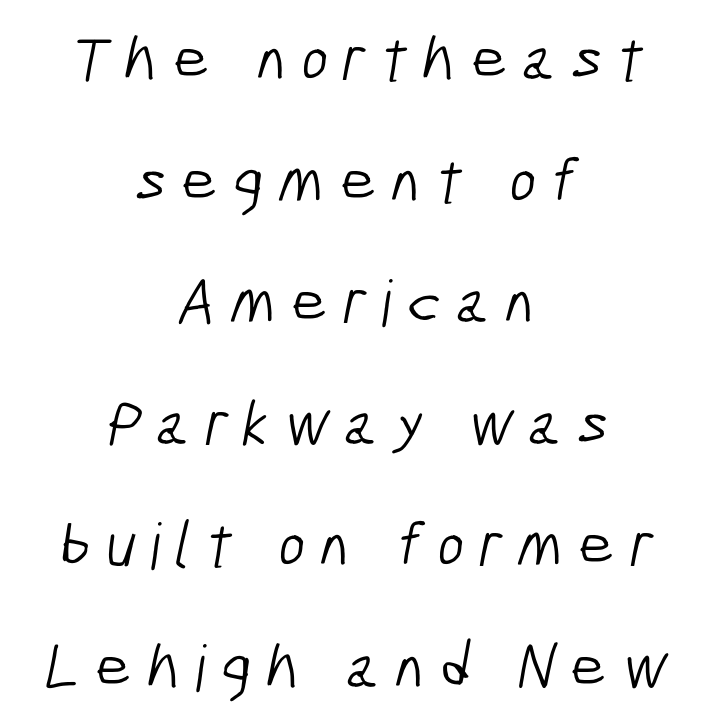
{"serif": "no", "bold": "no", "weight": "light", "width": "condensed", "stroke_contrast": "low", "x_height": "medium", "monospaced": "no", "underline": "no", "align": "center", "line_spacing": "loose", "line_spacing_ratio": 1.9, "letter_spacing": "wide", "letter_spacing_em": 0.23, "glyph_px": 64}
